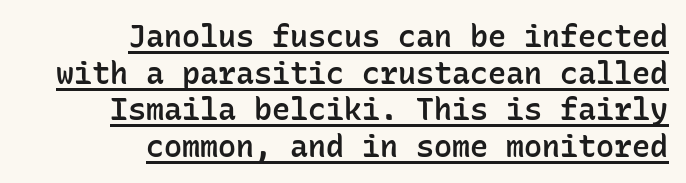
{"serif": "no", "italic": "no", "bold": "semi", "weight": "semibold", "width": "normal", "stroke_contrast": "low", "x_height": "medium", "monospaced": "yes", "underline": "yes", "align": "right", "line_spacing_ratio": 1.22, "letter_spacing": "normal", "letter_spacing_em": 0.0, "glyph_px": 30}
